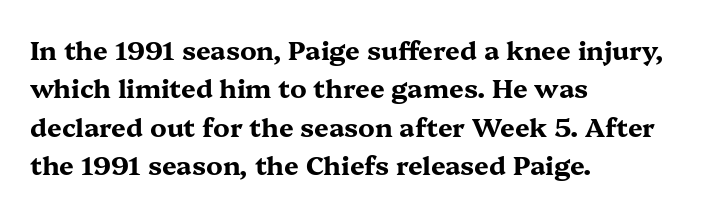
{"italic": "no", "bold": "yes", "underline": "no", "align": "left", "line_spacing": "normal", "line_spacing_ratio": 1.48, "letter_spacing": "normal", "letter_spacing_em": 0.0, "glyph_px": 26}
